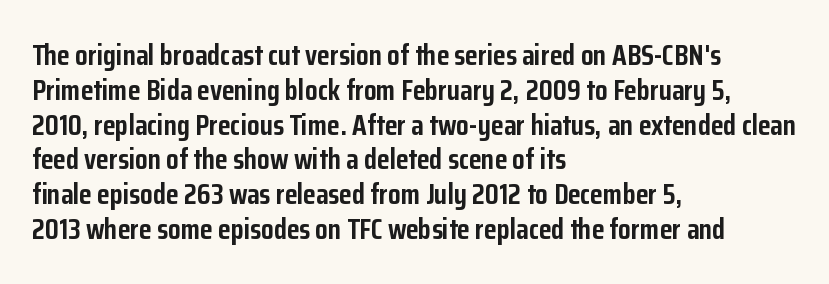
You could not count columns in this text — the font is proportionally spaced. Posture: straight, roman, zero tilt. Check under the words: just untouched page. Typographically, this falls in the sans-serif category. I'd describe the lettering as bold — thick and assertive.
